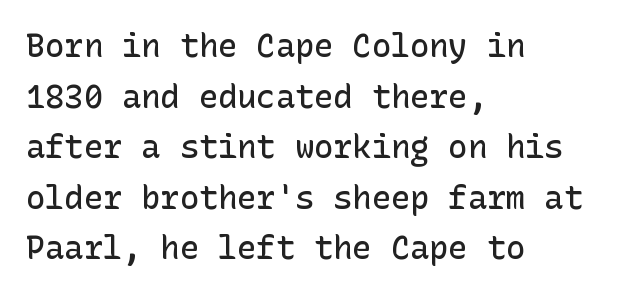
{"serif": "no", "italic": "no", "bold": "semi", "weight": "semibold", "width": "normal", "stroke_contrast": "low", "x_height": "medium", "underline": "no", "align": "left", "line_spacing": "normal", "line_spacing_ratio": 1.58, "letter_spacing": "normal", "letter_spacing_em": 0.0, "glyph_px": 32}
